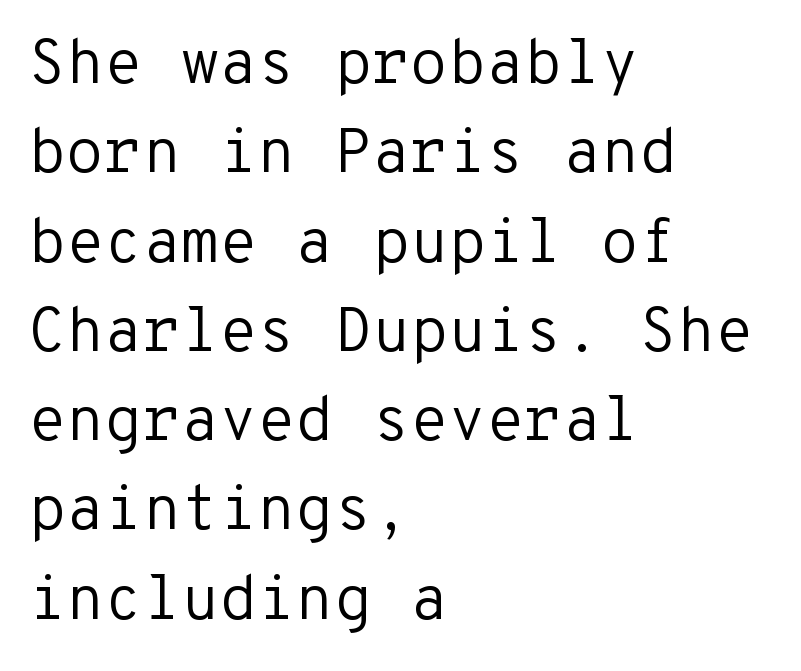
{"serif": "no", "italic": "no", "bold": "no", "weight": "regular", "width": "normal", "stroke_contrast": "low", "x_height": "medium", "monospaced": "yes", "underline": "no", "align": "left", "line_spacing": "normal", "line_spacing_ratio": 1.44, "letter_spacing": "normal", "letter_spacing_em": 0.0, "glyph_px": 62}
